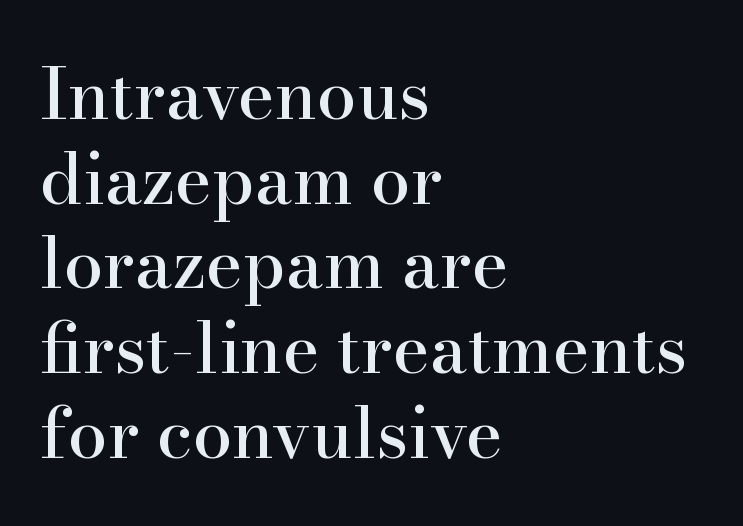
{"serif": "yes", "italic": "no", "width": "normal", "stroke_contrast": "high", "x_height": "small", "monospaced": "no", "underline": "no", "align": "left", "line_spacing_ratio": 1.21, "letter_spacing": "normal", "letter_spacing_em": 0.0, "glyph_px": 70}
